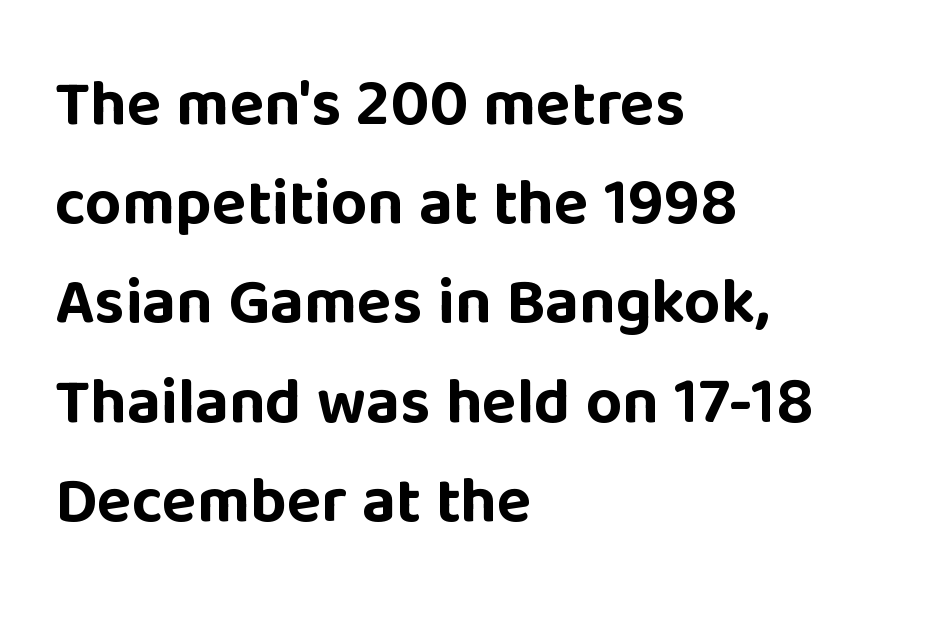
The rendering uses a bold face; every stroke is thick and dark. Notice how the passage keeps a crisp vertical edge on the left only. Interline gaps are of average width in this sample. The area under the type is left untouched. Check where the strokes stop: nothing finishes them off — pure sans. In terms of letterspacing, this is plain default setting.
